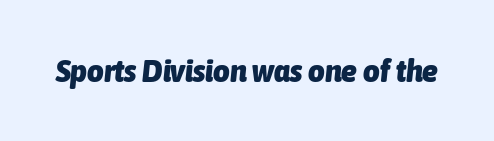
Q: Is the text bold? A: Yes.
Q: Is the text italic (slanted)? A: Yes, it leans right by about 6 degrees.
Q: Is the text underlined? A: No.
Q: Is the spacing between letters normal or unusually wide? A: Normal.
Q: Width (condensed, normal, or wide)? A: Condensed.
Q: Stroke contrast? A: Low.
Q: x-height? A: Medium.
Q: Monospaced? A: No.
